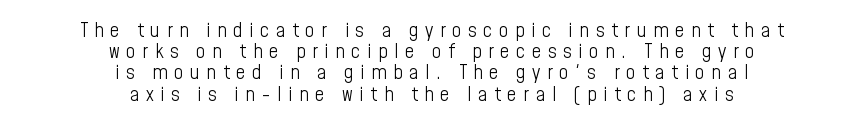
This is the regular roman posture of the typeface. The whitespace from short lines is split evenly between both sides. The line texture is sparse and dotted thanks to wide tracking. Stems and bowls with no extra thickness — not bold.
